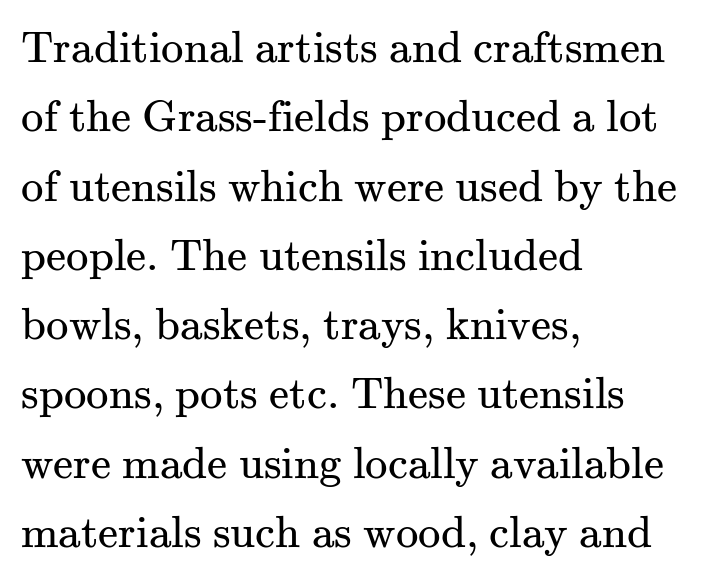
The image shows 45 px regular-weight serif type, upright; set left-aligned, normal line spacing (1.54x), normal letter spacing, not underlined; medium stroke contrast and a small x-height.
